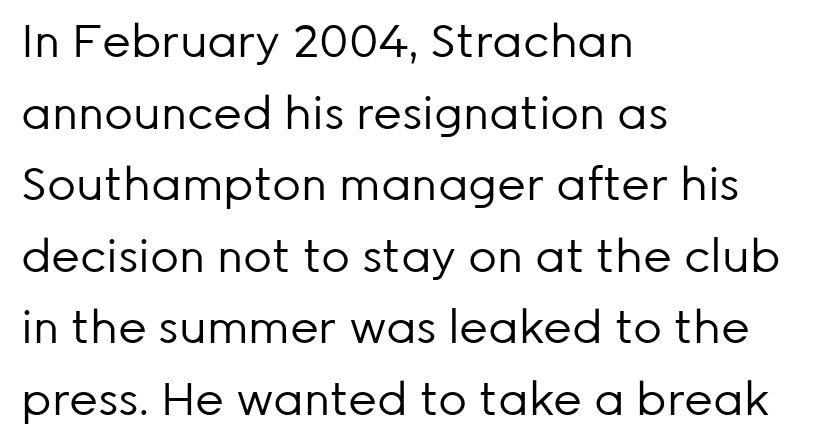
Q: Is the text bold? A: No.
Q: Is the text italic (slanted)? A: No, it is upright.
Q: Is the typeface a serif or a sans-serif typeface? A: Sans-serif.
Q: Is the text underlined? A: No.
Q: How is the paragraph aligned? A: Left-aligned.
Q: Is the spacing between letters normal or unusually wide? A: Normal.
Q: Is the spacing between lines tight, normal or loose? A: Normal.
Q: Width (condensed, normal, or wide)? A: Normal.
Q: Stroke contrast? A: Low.
Q: x-height? A: Medium.
Q: Monospaced? A: No.
